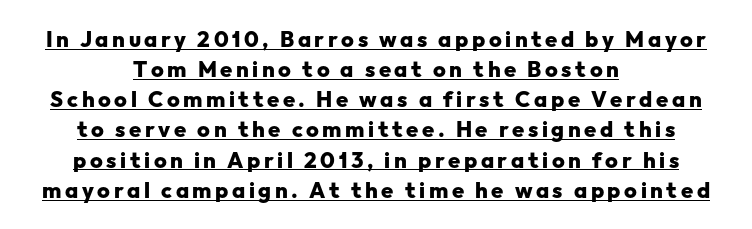
Layout note: lines centered. Every word sits above its own underline. Leading: standard. As a designer I'd log this as weight 700, bold. Style check: upright.
